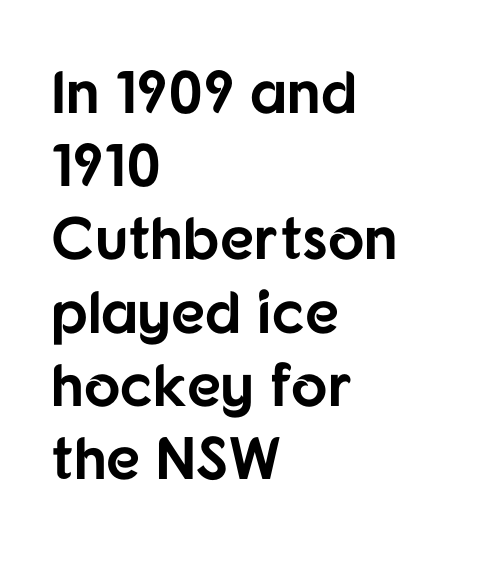
The rendering keeps characters at their native spacing. Check where the strokes stop: nothing finishes them off — pure sans. Layout note: lines flush left. Nobody drew a line under any word here.
